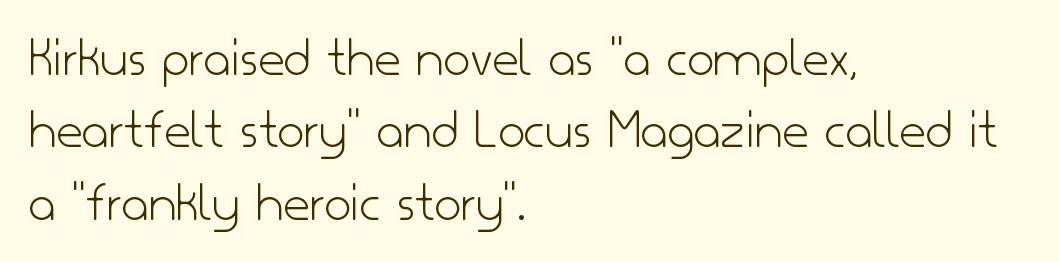
{"serif": "no", "italic": "no", "bold": "no", "weight": "light", "width": "normal", "stroke_contrast": "low", "x_height": "small", "monospaced": "no", "underline": "no", "align": "left", "line_spacing": "normal", "line_spacing_ratio": 1.25, "letter_spacing": "normal", "letter_spacing_em": 0.0, "glyph_px": 58}
